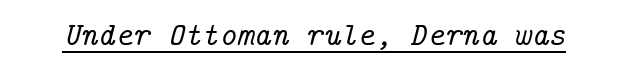
The image shows 33 px serif type, italic (leaning right); set normal letter spacing, underlined; low stroke contrast and a medium x-height.
